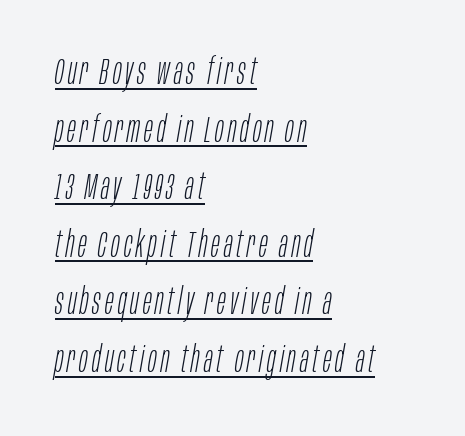
{"italic": "yes", "lean": "right", "slant_degrees": 10, "bold": "no", "weight": "light", "width": "condensed", "stroke_contrast": "low", "x_height": "large", "monospaced": "no", "underline": "yes", "align": "left", "line_spacing": "normal", "line_spacing_ratio": 1.6, "glyph_px": 36}
